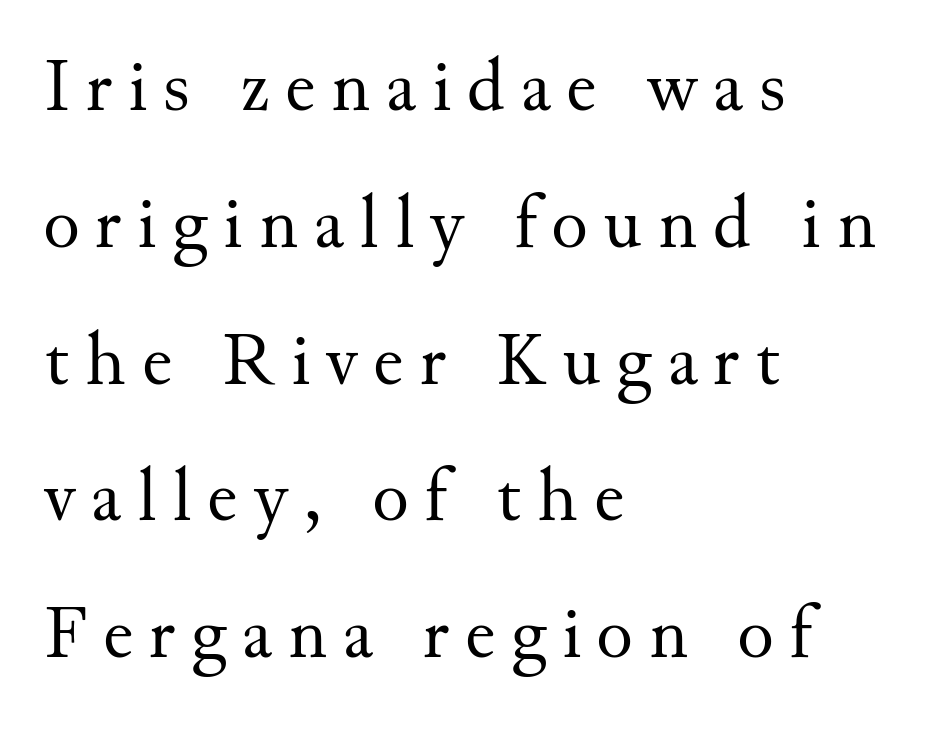
The image shows 76 px regular-weight serif type, upright; set left-aligned, line spacing 1.8x, unusually wide letter spacing (+0.21 em), not underlined; medium stroke contrast and a small x-height.
